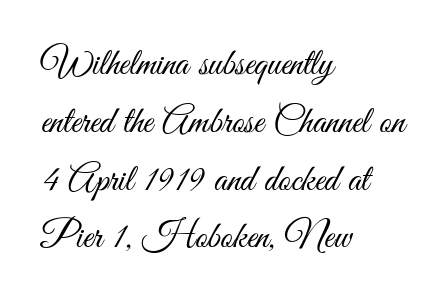
The image shows 38 px light, condensed sans-serif type; set left-aligned, normal line spacing (1.52x), normal letter spacing, not underlined; medium stroke contrast and a small x-height.
